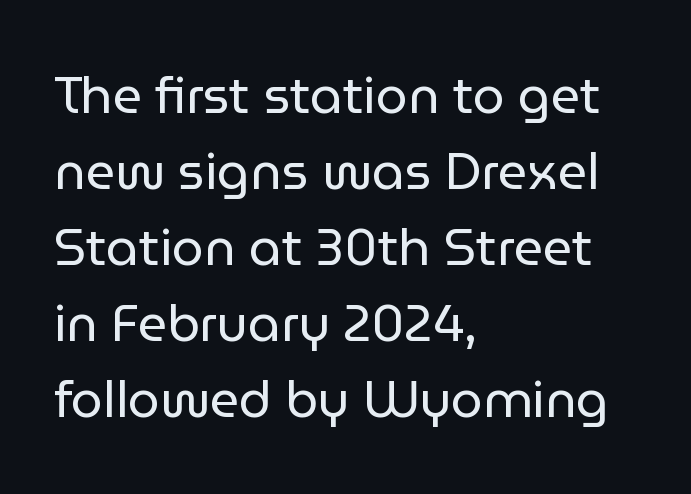
Q: Is the text bold? A: No.
Q: Is the text italic (slanted)? A: No, it is upright.
Q: Is the typeface a serif or a sans-serif typeface? A: Sans-serif.
Q: Is the text underlined? A: No.
Q: How is the paragraph aligned? A: Left-aligned.
Q: Is the spacing between letters normal or unusually wide? A: Normal.
Q: Is the spacing between lines tight, normal or loose? A: Normal.
Q: Width (condensed, normal, or wide)? A: Normal.
Q: Stroke contrast? A: Low.
Q: x-height? A: Medium.
Q: Monospaced? A: No.
